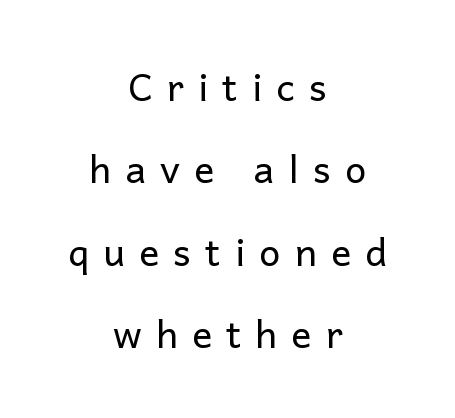
{"serif": "no", "italic": "no", "bold": "no", "weight": "regular", "width": "normal", "stroke_contrast": "low", "x_height": "medium", "monospaced": "no", "underline": "no", "align": "center", "line_spacing": "loose", "line_spacing_ratio": 2.17, "letter_spacing": "wide", "letter_spacing_em": 0.37, "glyph_px": 38}
